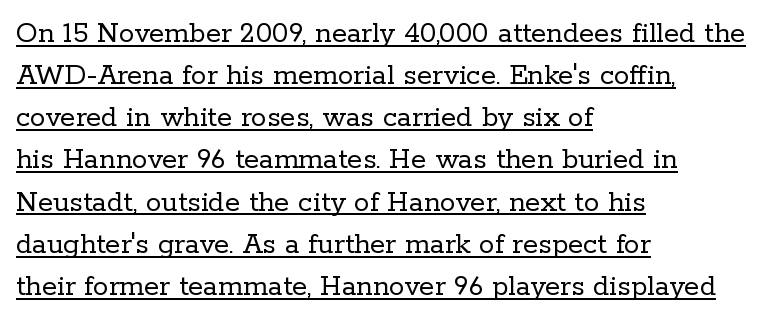
Q: Is the text bold? A: No.
Q: Is the text italic (slanted)? A: No, it is upright.
Q: Is the typeface a serif or a sans-serif typeface? A: Serif.
Q: Is the text underlined? A: Yes.
Q: How is the paragraph aligned? A: Left-aligned.
Q: Is the spacing between letters normal or unusually wide? A: Normal.
Q: Is the spacing between lines tight, normal or loose? A: Normal.
Q: Width (condensed, normal, or wide)? A: Normal.
Q: Stroke contrast? A: Low.
Q: x-height? A: Medium.
Q: Monospaced? A: No.
